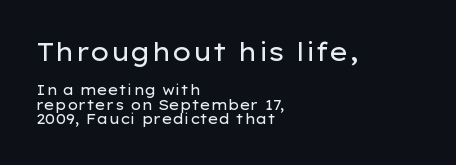
Whoever set this made the first block the dominant, larger element. Nope, not italic — everything's standing straight. A typesetter would call this zero additional tracking. How would I describe the line gaps? Narrow and economical. A quiet, ordinary-to-light weight characterises the typeface.
